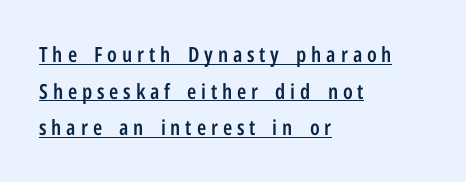
Check the space under the baseline: a stroke is drawn there. Loose tracking; the words dissolve into strings of separated letters. Quick note: not italic, upright. The lines in this sample share a left origin and differ only in where they stop. What weight is shown? A semibold, between regular and bold.
